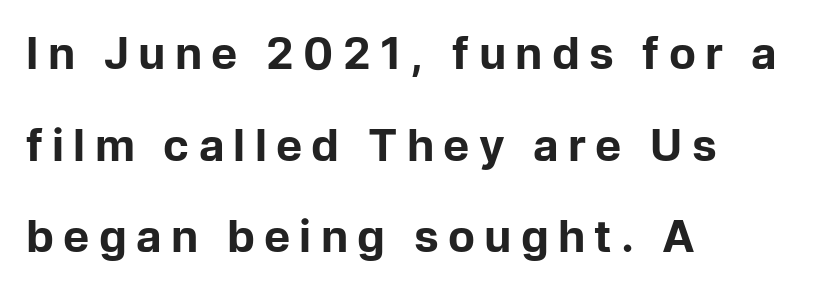
Q: Is the text bold? A: Yes.
Q: Is the text italic (slanted)? A: No, it is upright.
Q: Is the typeface a serif or a sans-serif typeface? A: Sans-serif.
Q: Is the text underlined? A: No.
Q: How is the paragraph aligned? A: Left-aligned.
Q: Is the spacing between letters normal or unusually wide? A: Unusually wide.
Q: Is the spacing between lines tight, normal or loose? A: Loose.
Q: Width (condensed, normal, or wide)? A: Normal.
Q: Stroke contrast? A: Low.
Q: x-height? A: Medium.
Q: Monospaced? A: No.
